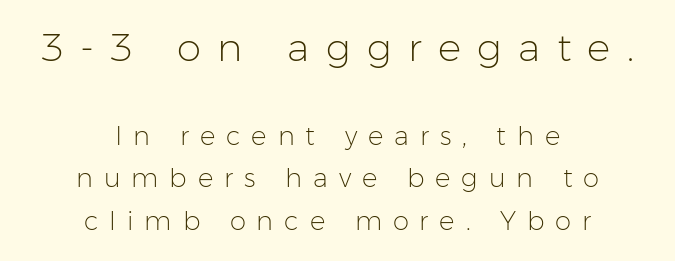
The image shows 39 px light sans-serif type, upright; set centered, normal line spacing (1.65x), unusually wide letter spacing (+0.42 em), not underlined; the first (top) block is 1.5x larger; low stroke contrast and a medium x-height.
